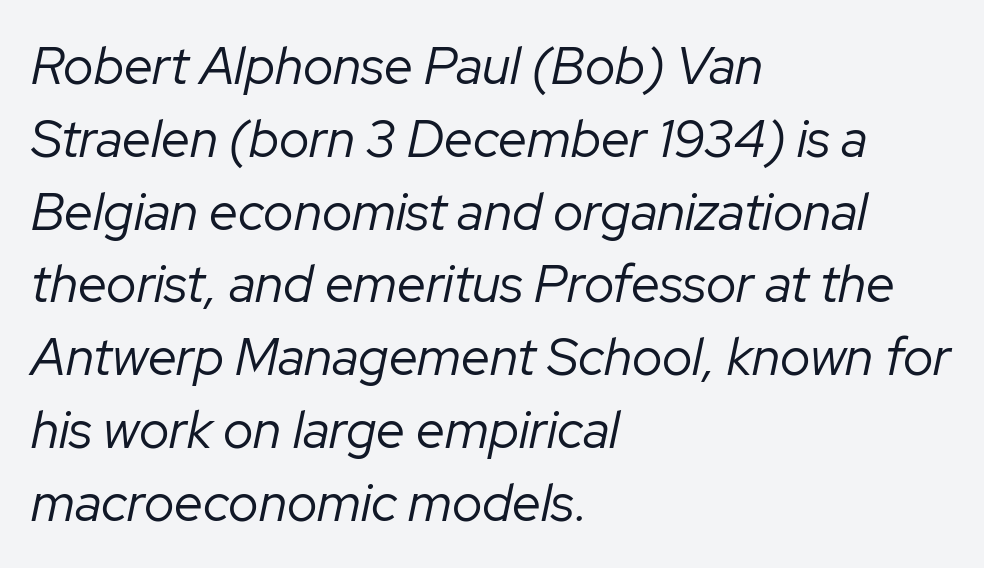
Q: Is the text bold? A: No.
Q: Is the text italic (slanted)? A: Yes, it leans right by about 12 degrees.
Q: Is the text underlined? A: No.
Q: How is the paragraph aligned? A: Left-aligned.
Q: Is the spacing between letters normal or unusually wide? A: Normal.
Q: Is the spacing between lines tight, normal or loose? A: Normal.
Q: Width (condensed, normal, or wide)? A: Normal.
Q: Stroke contrast? A: Low.
Q: x-height? A: Medium.
Q: Monospaced? A: No.
